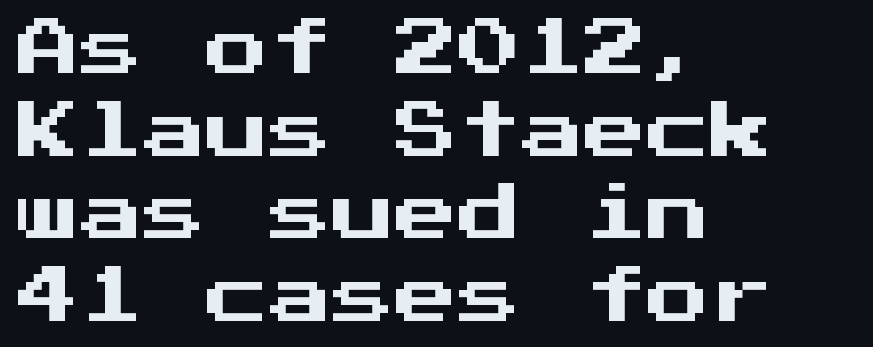
{"serif": "no", "italic": "no", "width": "normal", "stroke_contrast": "medium", "x_height": "medium", "monospaced": "yes", "underline": "no", "align": "left", "line_spacing": "normal", "line_spacing_ratio": 1.31, "letter_spacing": "normal", "letter_spacing_em": 0.0, "glyph_px": 63}
